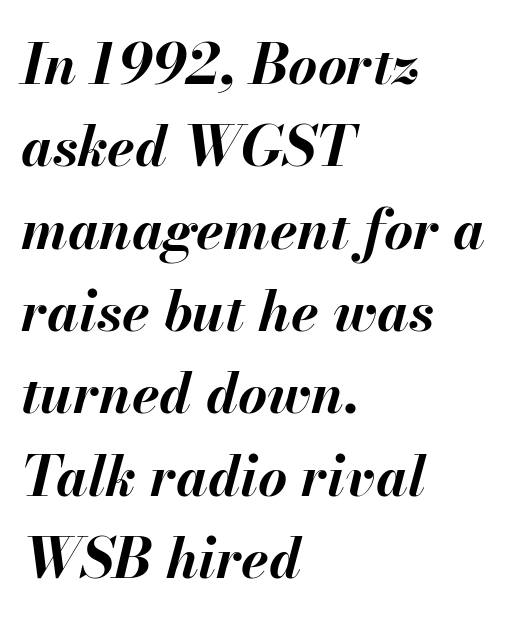
{"italic": "yes", "lean": "right", "slant_degrees": 13, "bold": "yes", "weight": "bold", "width": "normal", "stroke_contrast": "medium", "x_height": "small", "monospaced": "no", "underline": "no", "align": "left", "line_spacing": "normal", "line_spacing_ratio": 1.47, "letter_spacing": "normal", "letter_spacing_em": 0.0, "glyph_px": 56}
